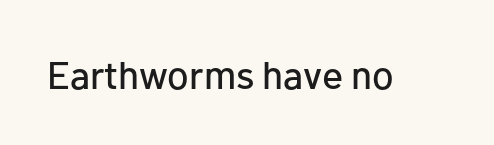
The image shows 39 px sans-serif type, upright; set normal letter spacing, not underlined; low stroke contrast and a medium x-height.
